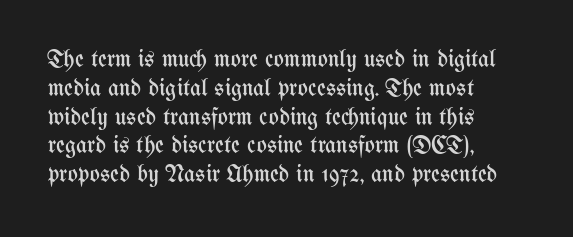
Q: Is the text bold? A: No.
Q: Is the text italic (slanted)? A: No, it is upright.
Q: Is the text underlined? A: No.
Q: How is the paragraph aligned? A: Left-aligned.
Q: Is the spacing between letters normal or unusually wide? A: Normal.
